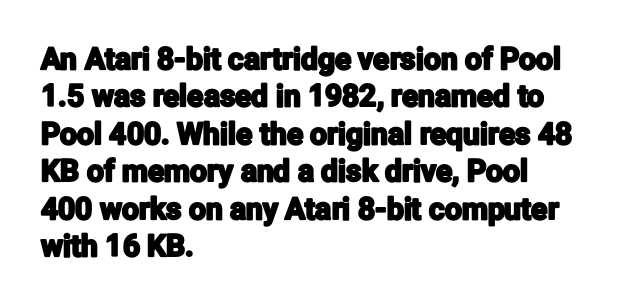
The image shows 30 px condensed sans-serif type, upright; set left-aligned, normal line spacing (1.25x), normal letter spacing, not underlined; low stroke contrast and a medium x-height.
